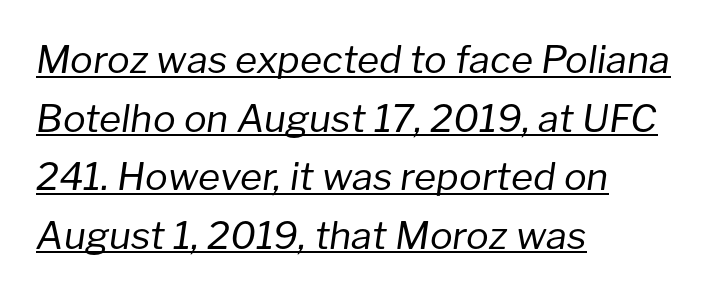
Q: Is the text bold? A: No.
Q: Is the text italic (slanted)? A: Yes, it leans right by about 8 degrees.
Q: Is the text underlined? A: Yes.
Q: How is the paragraph aligned? A: Left-aligned.
Q: Is the spacing between letters normal or unusually wide? A: Normal.
Q: Is the spacing between lines tight, normal or loose? A: Normal.
Q: Width (condensed, normal, or wide)? A: Normal.
Q: Stroke contrast? A: Low.
Q: x-height? A: Medium.
Q: Monospaced? A: No.
